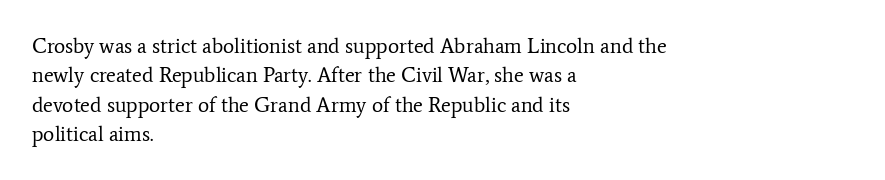
{"italic": "no", "bold": "no", "underline": "no", "align": "left", "line_spacing": "normal", "line_spacing_ratio": 1.4, "letter_spacing": "normal", "letter_spacing_em": 0.0, "glyph_px": 21}
